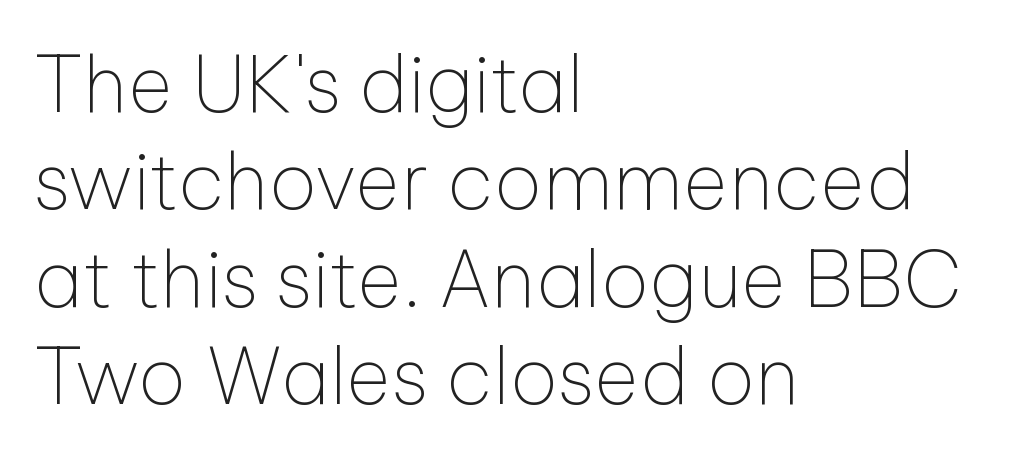
Caption: multi-line text, flush left, ragged right. These lines were composed using upright roman letters. Does the leading feel generous? No, just average. The rendering keeps characters at their native spacing.
